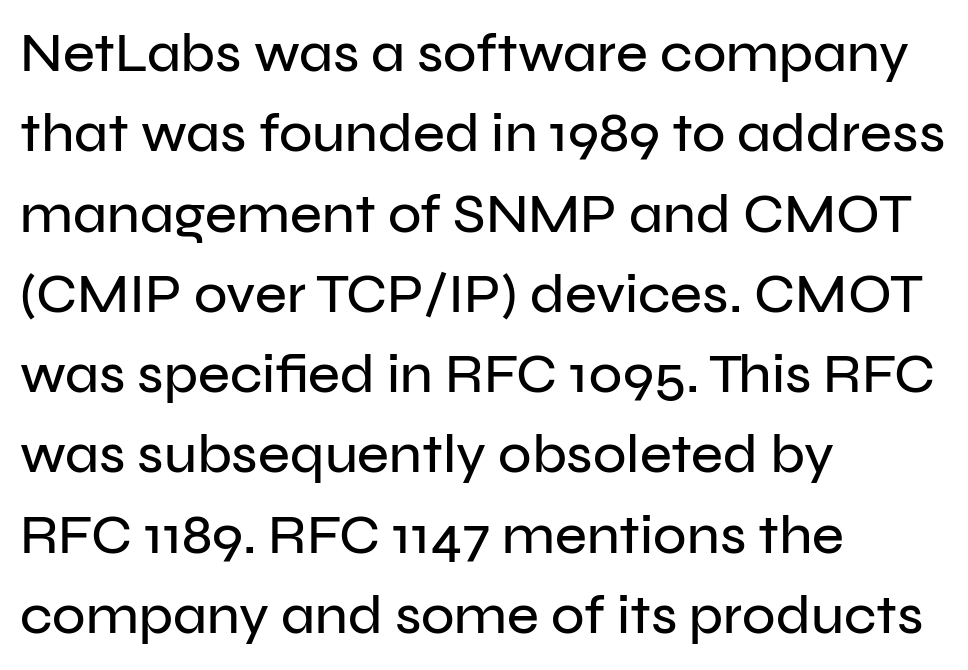
The passage shown has conventional tracking throughout. You could not count columns in this text — the font is proportionally spaced. Serifs: no, the terminals of the letterforms are clean. Line starts are locked; line ends wander.
